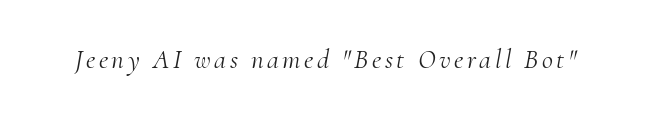
Quick note: underline off. The font sits on the lighter half of the weight spectrum, regular included. You can tell it's italic because the verticals aren't actually vertical.
